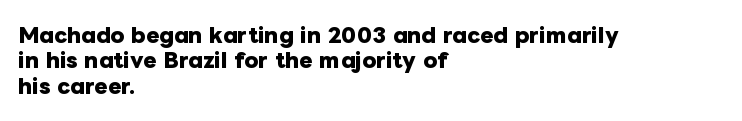
The image shows 20 px bold type, upright; set left-aligned, normal line spacing (1.27x), normal letter spacing, not underlined.
